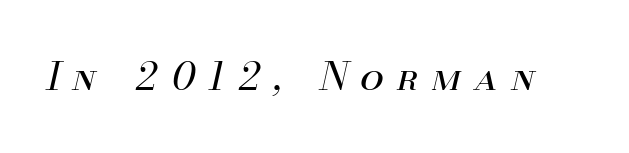
Q: Is the text bold? A: No.
Q: Is the text italic (slanted)? A: Yes, it leans right by about 13 degrees.
Q: Is the text underlined? A: No.
Q: Is the spacing between letters normal or unusually wide? A: Unusually wide.
Q: Width (condensed, normal, or wide)? A: Normal.
Q: Stroke contrast? A: Medium.
Q: x-height? A: Small.
Q: Monospaced? A: No.
